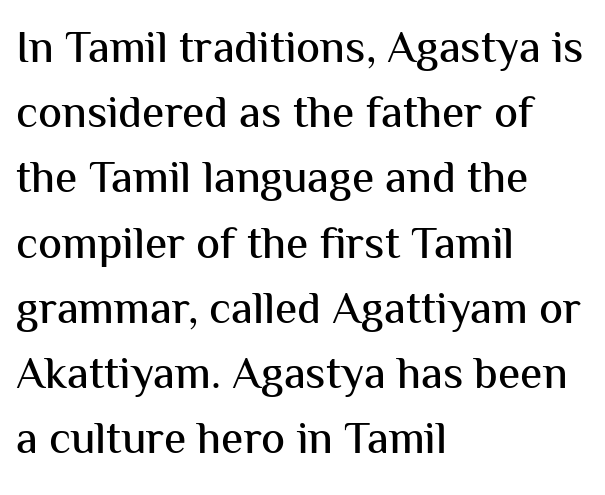
{"serif": "no", "italic": "no", "width": "normal", "stroke_contrast": "medium", "x_height": "medium", "monospaced": "no", "underline": "no", "align": "left", "line_spacing": "normal", "line_spacing_ratio": 1.45, "letter_spacing": "normal", "letter_spacing_em": 0.0, "glyph_px": 45}
